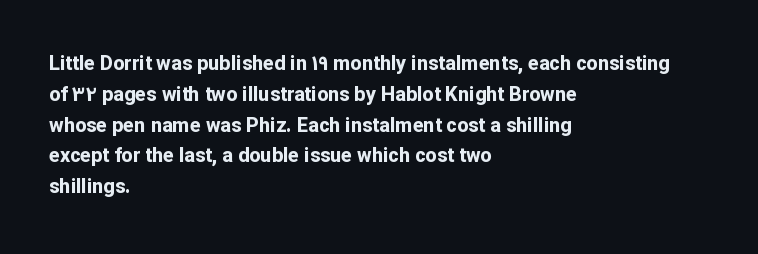
The image shows 20 px bold type, upright; set left-aligned, normal line spacing (1.54x), normal letter spacing, not underlined.
